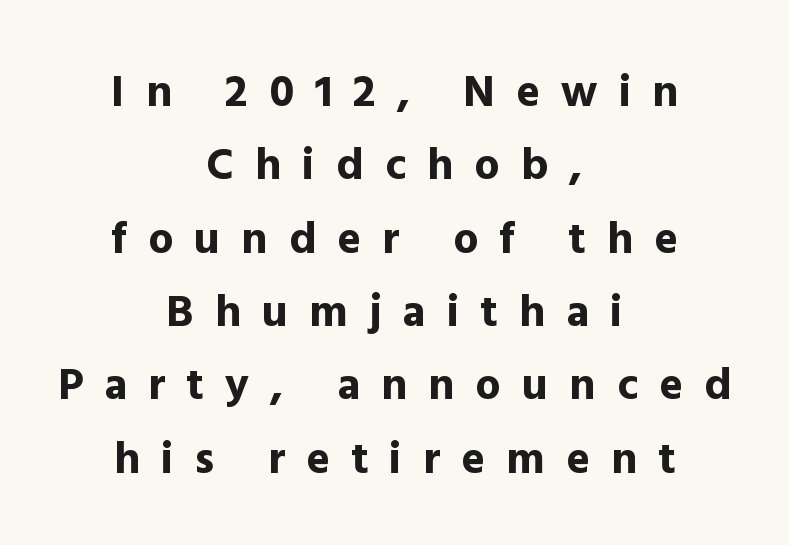
Q: Is the text bold? A: Yes.
Q: Is the text italic (slanted)? A: No, it is upright.
Q: Is the typeface a serif or a sans-serif typeface? A: Sans-serif.
Q: Is the text underlined? A: No.
Q: How is the paragraph aligned? A: Centered.
Q: Is the spacing between letters normal or unusually wide? A: Unusually wide.
Q: Is the spacing between lines tight, normal or loose? A: Normal.
Q: Width (condensed, normal, or wide)? A: Normal.
Q: x-height? A: Medium.
Q: Monospaced? A: No.
